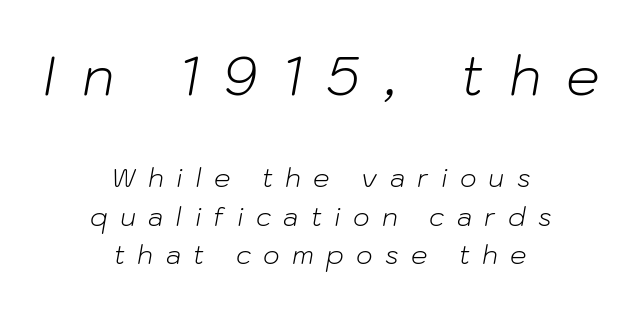
{"italic": "yes", "lean": "right", "slant_degrees": 10, "bold": "no", "weight": "light", "width": "normal", "stroke_contrast": "low", "x_height": "medium", "monospaced": "no", "underline": "no", "align": "center", "line_spacing": "normal", "line_spacing_ratio": 1.47, "letter_spacing": "wide", "letter_spacing_em": 0.47, "larger_block": "first", "size_ratio": 2.04, "glyph_px": 53}
